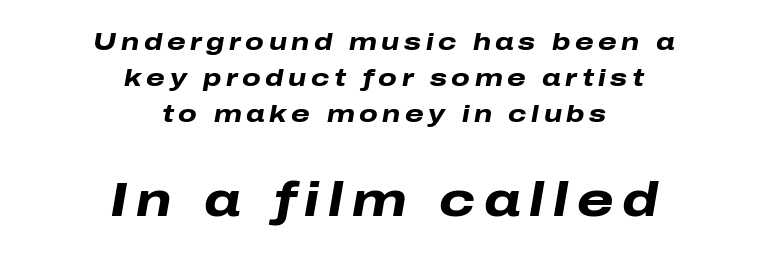
The image shows 47 px heavy, wide type, italic (leaning right); set centered, normal line spacing (1.5x), not underlined; the second (bottom) block is 1.96x larger; low stroke contrast and a medium x-height.
